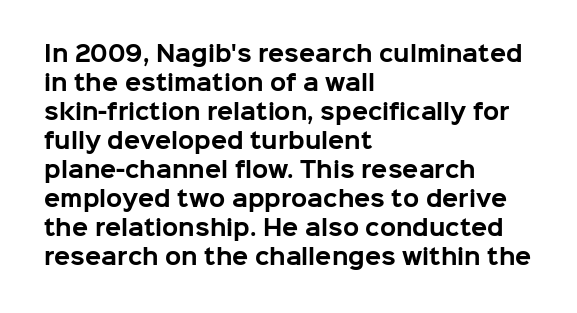
{"italic": "no", "bold": "yes", "underline": "no", "align": "left", "line_spacing": "normal", "line_spacing_ratio": 1.38, "letter_spacing": "normal", "letter_spacing_em": 0.0, "glyph_px": 21}
